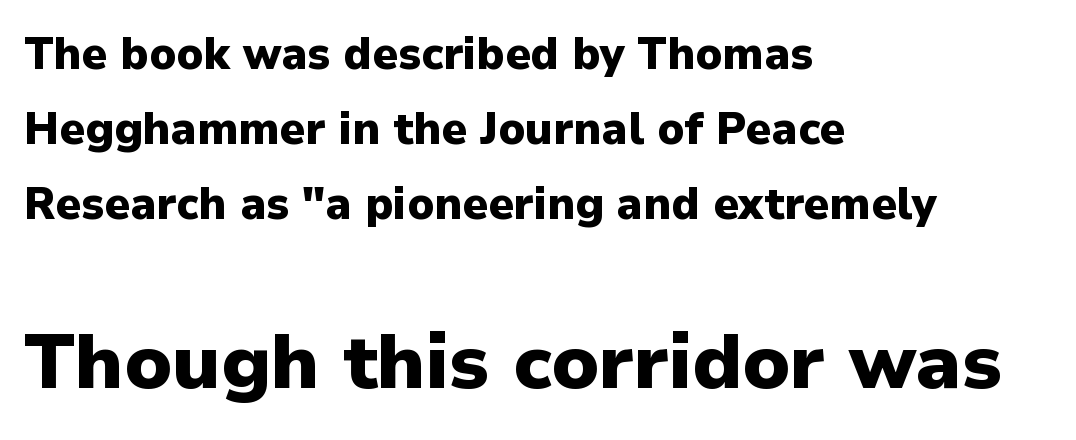
Italic: no, the glyphs are upright roman. Its strokes are broad and dark, the hallmark of bold type. Descenders are the only things crossing below the line. A typesetter would call this proportional, since set widths differ per character.
